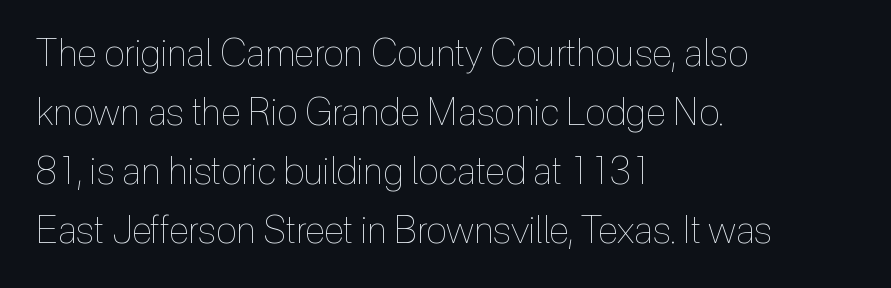
{"italic": "no", "bold": "no", "weight": "thin", "width": "condensed", "x_height": "medium", "monospaced": "no", "underline": "no", "align": "left", "line_spacing": "normal", "line_spacing_ratio": 1.55, "letter_spacing": "normal", "letter_spacing_em": 0.0, "glyph_px": 38}
